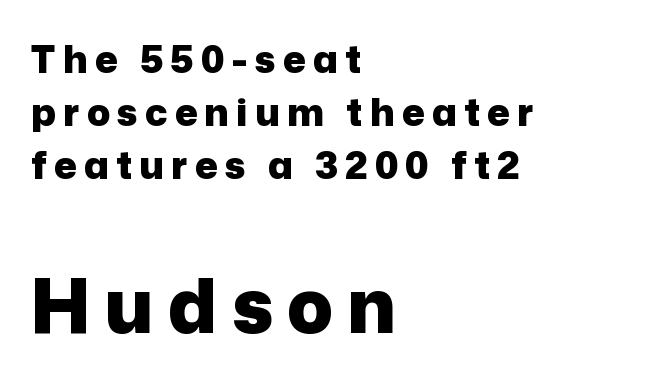
The rendering enlarges the type as you move from the upper chunk to the lower. The passage is arranged the way most books set body copy — flush left. Students, this is bold: see how much ink each stroke carries. The leading is moderate, giving the passage an even texture. The space beneath each line is pristine and unruled. Does the type have serifs? No, each stem ends abruptly.
